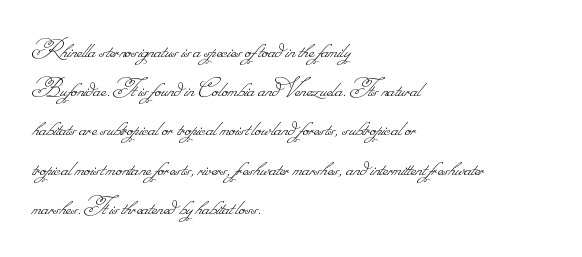
{"bold": "no", "weight": "thin", "width": "normal", "stroke_contrast": "low", "monospaced": "no", "underline": "no", "align": "left", "line_spacing": "normal", "line_spacing_ratio": 1.4, "letter_spacing": "normal", "letter_spacing_em": 0.0, "glyph_px": 28}
